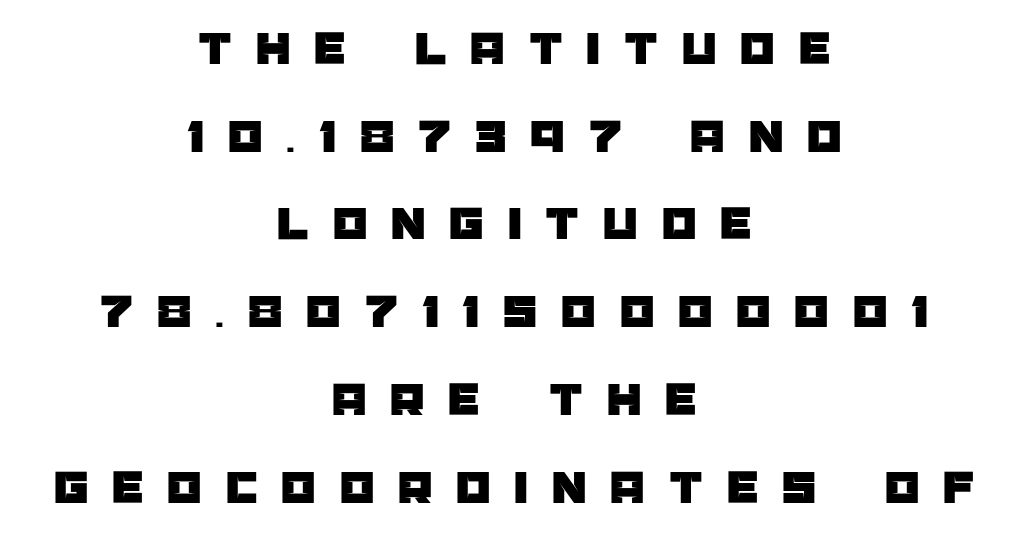
{"serif": "no", "italic": "no", "width": "normal", "stroke_contrast": "low", "x_height": "large", "monospaced": "no", "underline": "no", "align": "center", "line_spacing_ratio": 1.79, "letter_spacing": "wide", "letter_spacing_em": 0.49, "glyph_px": 49}
